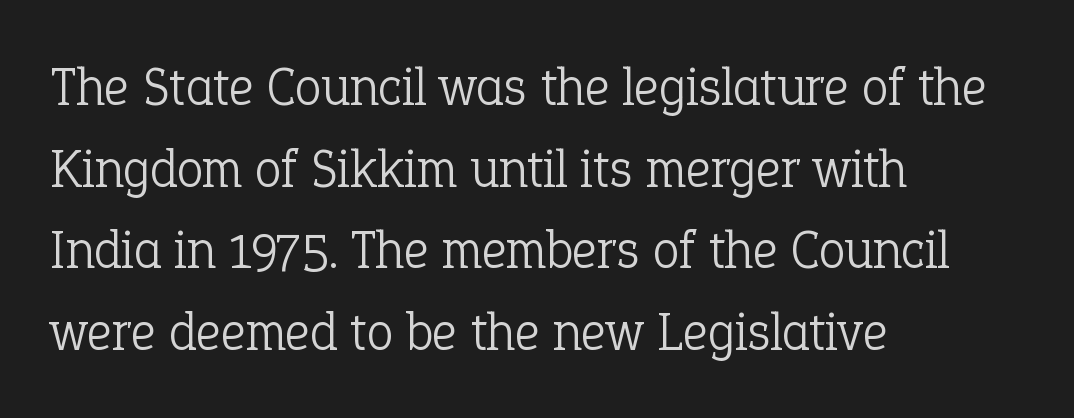
{"serif": "yes", "italic": "no", "bold": "no", "weight": "light", "width": "normal", "stroke_contrast": "low", "x_height": "medium", "monospaced": "no", "underline": "no", "align": "left", "line_spacing": "normal", "line_spacing_ratio": 1.51, "letter_spacing": "normal", "letter_spacing_em": 0.0, "glyph_px": 54}
